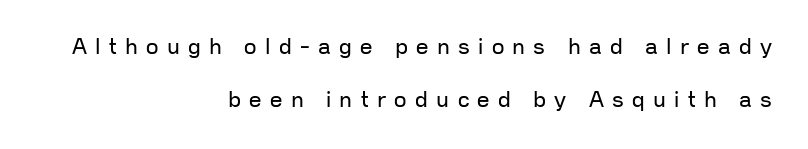
Each new line begins a long way beneath the previous one. The weight tops out at a normal text grade. Every row of glyphs terminates at an identical x-position on the right. The foot of each line stays bare and open. Style check: upright. Here the glyphs are tracked loosely, breaking word shapes into spaced letters.
